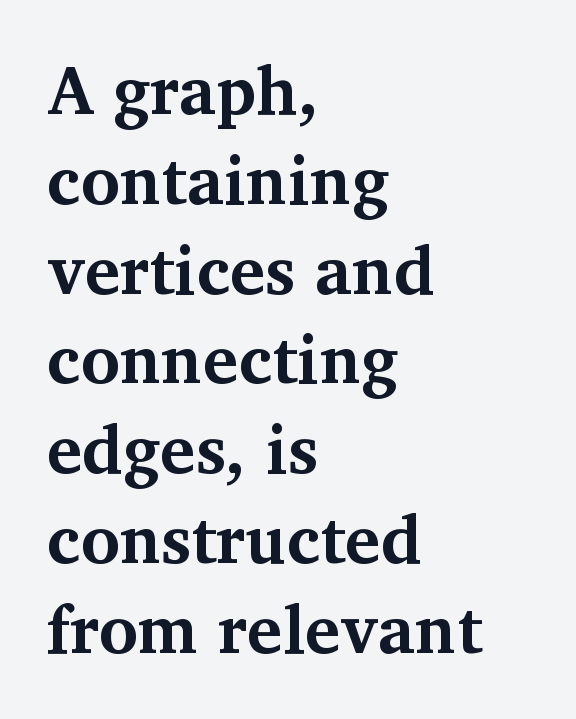
{"serif": "yes", "italic": "no", "bold": "yes", "weight": "bold", "width": "normal", "stroke_contrast": "medium", "x_height": "medium", "monospaced": "no", "underline": "no", "align": "left", "line_spacing": "normal", "line_spacing_ratio": 1.34, "letter_spacing": "normal", "letter_spacing_em": 0.0, "glyph_px": 67}
